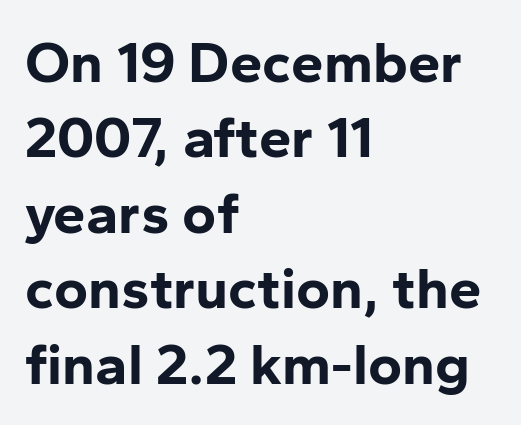
The image shows 58 px bold sans-serif type, upright; set left-aligned, normal line spacing (1.3x), normal letter spacing, not underlined; low stroke contrast and a medium x-height.
